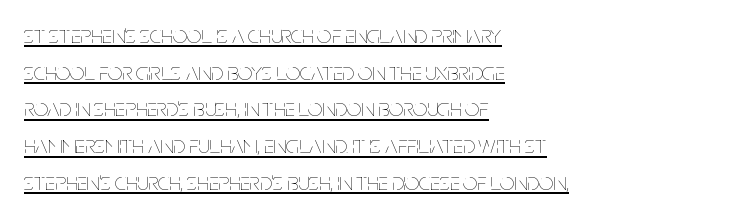
The image shows 25 px text type, upright; set left-aligned, normal line spacing (1.47x), normal letter spacing, underlined.
